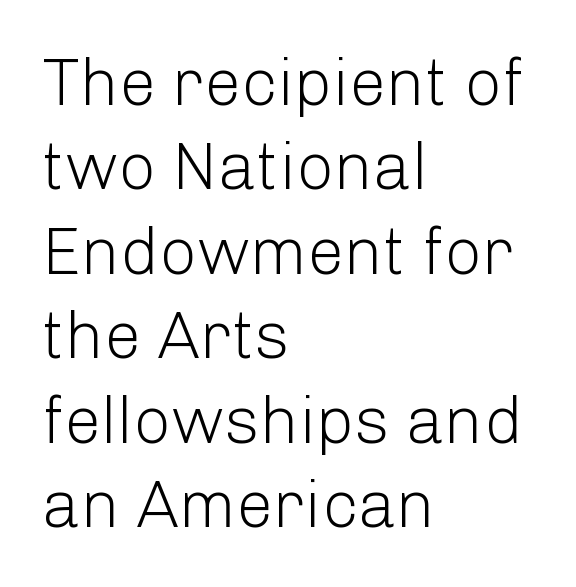
Q: Is the text bold? A: No.
Q: Is the text italic (slanted)? A: No, it is upright.
Q: Is the typeface a serif or a sans-serif typeface? A: Sans-serif.
Q: Is the text underlined? A: No.
Q: How is the paragraph aligned? A: Left-aligned.
Q: Is the spacing between letters normal or unusually wide? A: Normal.
Q: Is the spacing between lines tight, normal or loose? A: Normal.
Q: Width (condensed, normal, or wide)? A: Normal.
Q: Stroke contrast? A: Low.
Q: x-height? A: Medium.
Q: Monospaced? A: No.
